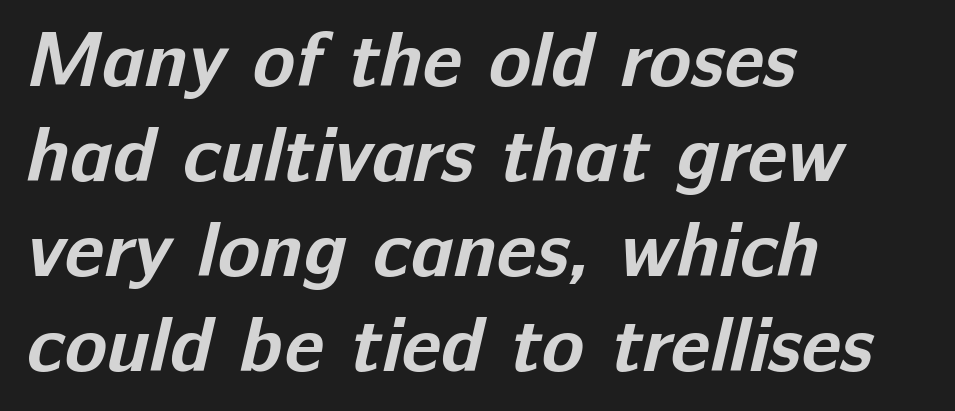
{"serif": "no", "bold": "yes", "weight": "bold", "width": "normal", "stroke_contrast": "low", "x_height": "medium", "monospaced": "no", "underline": "no", "align": "left", "line_spacing_ratio": 1.22, "letter_spacing": "normal", "letter_spacing_em": 0.0, "glyph_px": 78}
